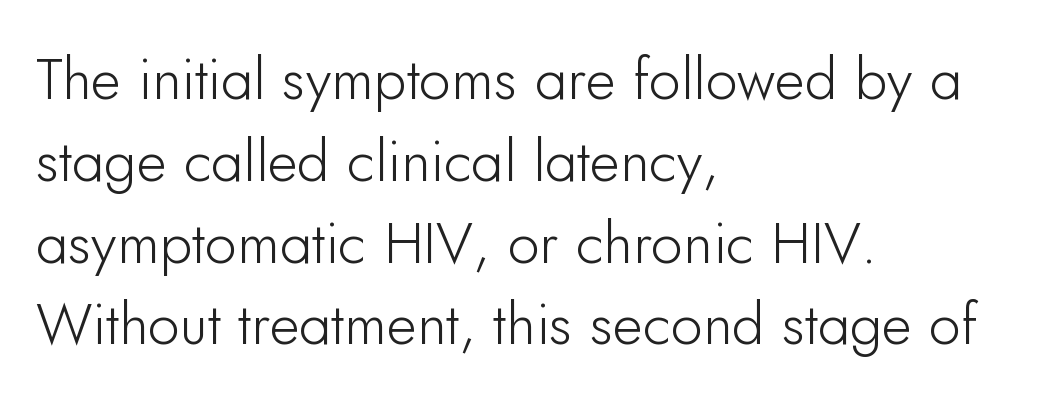
The image shows 58 px sans-serif type, upright; set left-aligned, normal line spacing (1.41x), normal letter spacing, not underlined; low stroke contrast and a small x-height.
